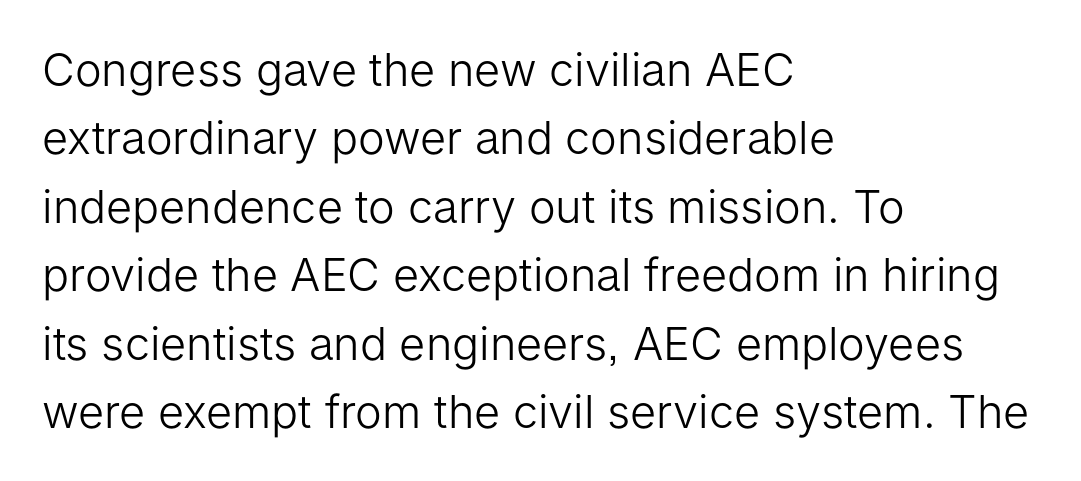
{"serif": "no", "italic": "no", "bold": "no", "weight": "light", "width": "normal", "stroke_contrast": "low", "x_height": "medium", "monospaced": "no", "underline": "no", "align": "left", "line_spacing": "normal", "line_spacing_ratio": 1.52, "letter_spacing": "normal", "letter_spacing_em": 0.0, "glyph_px": 45}
